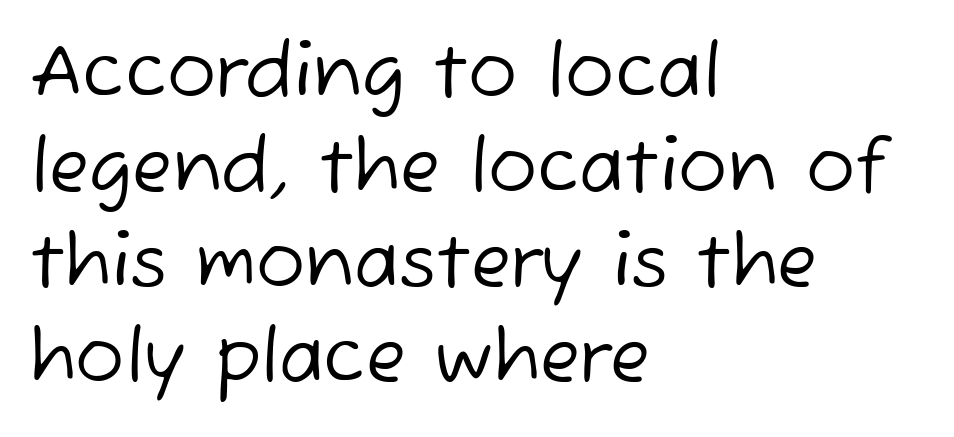
Is this a fixed-width face? No — the glyphs have proportional, varying widths. The string is rendered with underlining switched off. Line spacing here is normal. The ragged edge is on the right, which tells us the setting is flush left.
